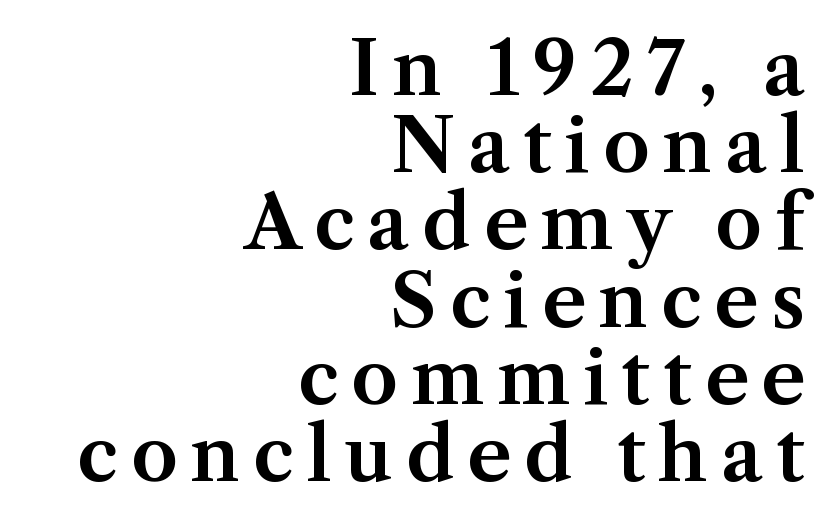
Q: Is the text italic (slanted)? A: No, it is upright.
Q: Is the typeface a serif or a sans-serif typeface? A: Serif.
Q: Is the text underlined? A: No.
Q: How is the paragraph aligned? A: Right-aligned.
Q: Is the spacing between lines tight, normal or loose? A: Tight.
Q: Width (condensed, normal, or wide)? A: Normal.
Q: Stroke contrast? A: Medium.
Q: x-height? A: Medium.
Q: Monospaced? A: No.
